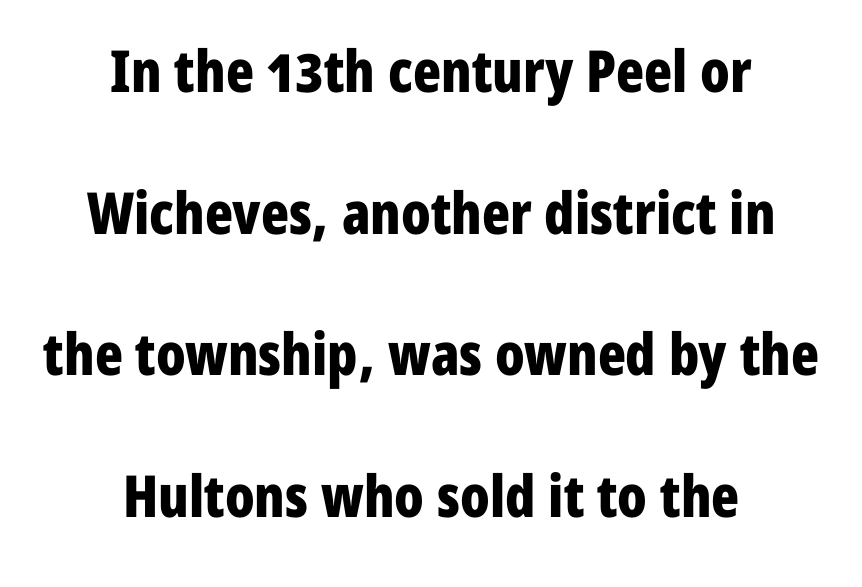
{"serif": "no", "italic": "no", "bold": "yes", "weight": "bold", "width": "condensed", "stroke_contrast": "low", "x_height": "medium", "monospaced": "no", "underline": "no", "align": "center", "line_spacing": "loose", "line_spacing_ratio": 2.44, "letter_spacing": "normal", "letter_spacing_em": 0.0, "glyph_px": 58}
